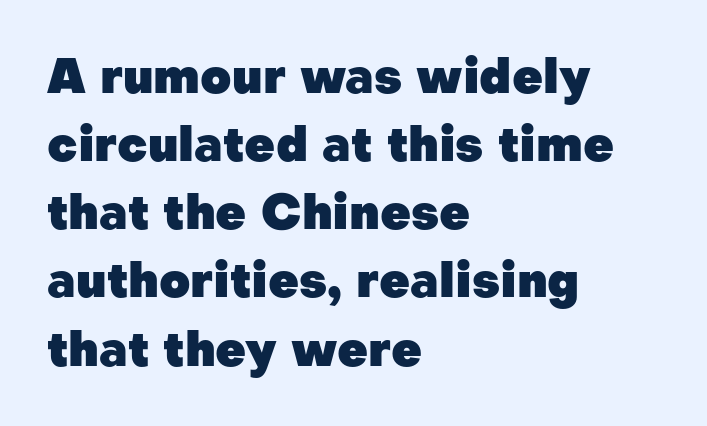
Q: Is the text bold? A: Yes.
Q: Is the text italic (slanted)? A: No, it is upright.
Q: Is the typeface a serif or a sans-serif typeface? A: Sans-serif.
Q: Is the text underlined? A: No.
Q: How is the paragraph aligned? A: Left-aligned.
Q: Is the spacing between letters normal or unusually wide? A: Normal.
Q: Is the spacing between lines tight, normal or loose? A: Normal.
Q: Width (condensed, normal, or wide)? A: Normal.
Q: Stroke contrast? A: Low.
Q: x-height? A: Medium.
Q: Monospaced? A: No.
